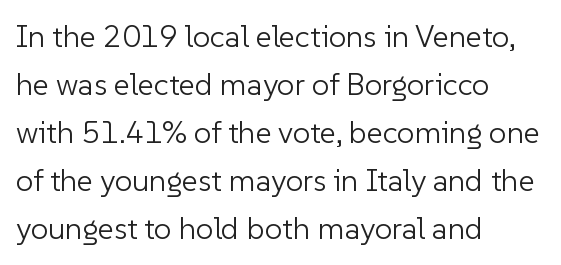
{"serif": "no", "italic": "no", "bold": "no", "weight": "light", "width": "normal", "stroke_contrast": "low", "x_height": "medium", "monospaced": "no", "underline": "no", "align": "left", "line_spacing": "normal", "line_spacing_ratio": 1.55, "letter_spacing": "normal", "letter_spacing_em": 0.0, "glyph_px": 31}
